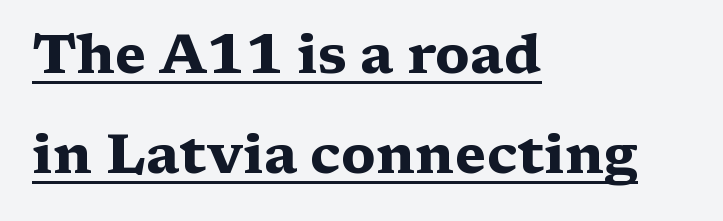
The image shows 55 px heavy, wide serif type, upright; set left-aligned, line spacing 1.82x, normal letter spacing, underlined; medium stroke contrast and a medium x-height.
